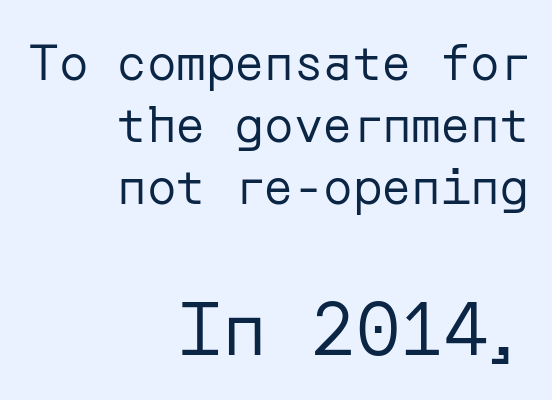
Q: Is the text bold? A: No.
Q: Is the text italic (slanted)? A: No, it is upright.
Q: Is the typeface a serif or a sans-serif typeface? A: Sans-serif.
Q: Is the text underlined? A: No.
Q: How is the paragraph aligned? A: Right-aligned.
Q: Is the spacing between letters normal or unusually wide? A: Normal.
Q: Is the spacing between lines tight, normal or loose? A: Normal.
Q: Which block of text is set in a larger size, the first (top) or the second (bottom)? A: The second (bottom) one.
Q: Width (condensed, normal, or wide)? A: Normal.
Q: Stroke contrast? A: Low.
Q: x-height? A: Medium.
